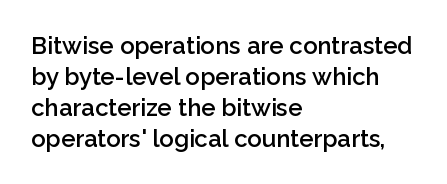
Q: Is the text bold? A: Semi-bold.
Q: Is the text italic (slanted)? A: No, it is upright.
Q: Is the text underlined? A: No.
Q: How is the paragraph aligned? A: Left-aligned.
Q: Is the spacing between letters normal or unusually wide? A: Normal.
Q: Is the spacing between lines tight, normal or loose? A: Normal.
